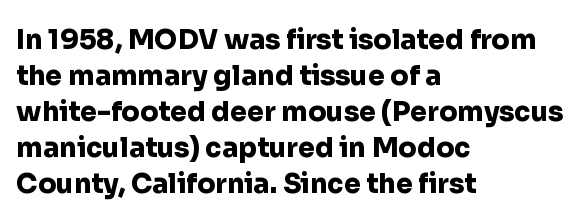
The image shows 27 px bold type, upright; set left-aligned, normal line spacing (1.33x), normal letter spacing, not underlined.
